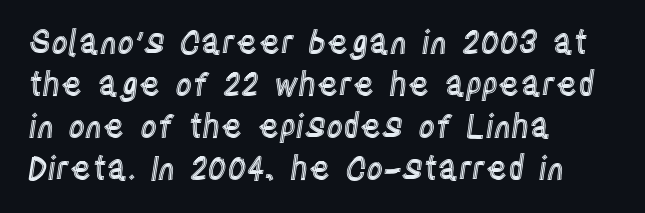
The gaps between neighbouring characters are ordinary and unremarkable. Glance below the letters and you will spot only blank space. If you drew a ruler down the left edge, every line would touch it. This block has exactly the height ordinary leading produces. Varying glyph widths throughout — classic text-font behaviour.
